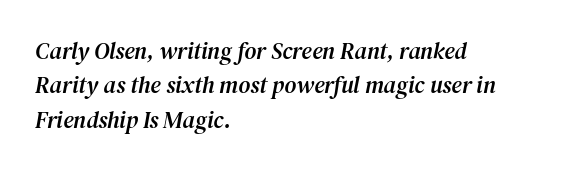
{"italic": "yes", "lean": "right", "slant_degrees": 12, "underline": "no", "align": "left", "line_spacing": "normal", "line_spacing_ratio": 1.5, "letter_spacing": "normal", "letter_spacing_em": 0.0, "glyph_px": 23}
